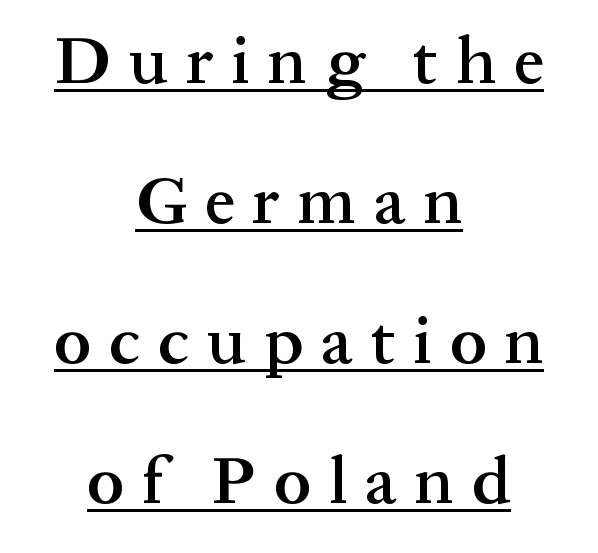
The image shows 67 px semibold serif type, upright; set centered, loose line spacing (2.09x), unusually wide letter spacing (+0.27 em), underlined; medium stroke contrast and a medium x-height.
